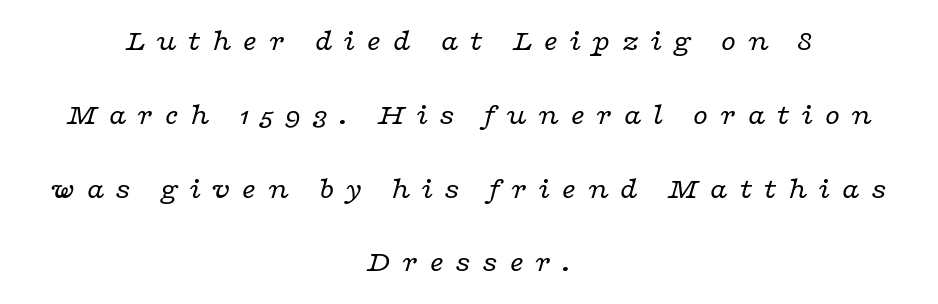
The image shows 31 px regular-weight, wide serif type, italic (leaning right); set centered, loose line spacing (2.38x), unusually wide letter spacing (+0.34 em), not underlined; low stroke contrast and a medium x-height.
